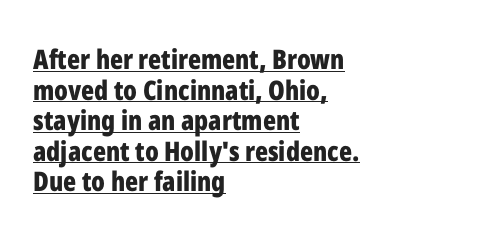
The letters stand upright; this is a roman face. You'd pick this weight for a headline — it's a proper bold. Letter spacing: default. Underlining? Definitely there. The leading is snug, giving the passage a crowded texture.
